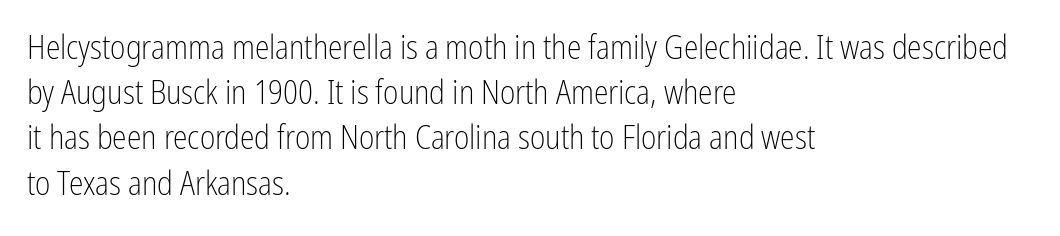
{"serif": "no", "italic": "no", "bold": "no", "weight": "light", "width": "condensed", "stroke_contrast": "low", "x_height": "medium", "monospaced": "no", "underline": "no", "align": "left", "line_spacing": "normal", "line_spacing_ratio": 1.37, "letter_spacing": "normal", "letter_spacing_em": 0.0, "glyph_px": 33}
